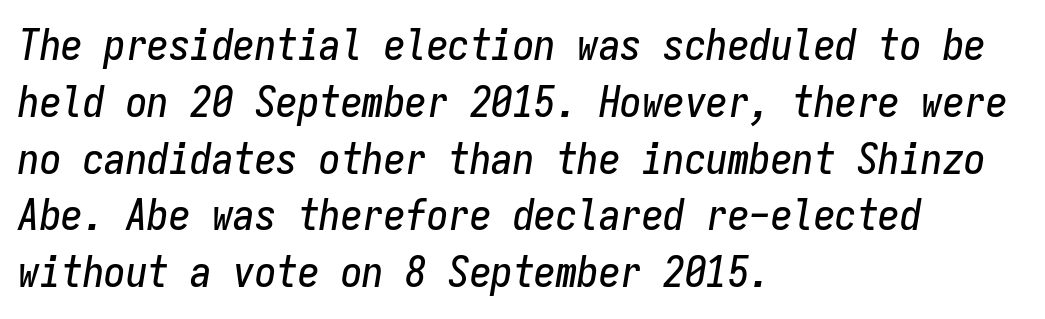
{"italic": "yes", "lean": "right", "slant_degrees": 9, "width": "condensed", "stroke_contrast": "low", "x_height": "medium", "monospaced": "yes", "underline": "no", "align": "left", "line_spacing": "normal", "line_spacing_ratio": 1.32, "letter_spacing": "normal", "letter_spacing_em": 0.0, "glyph_px": 43}
